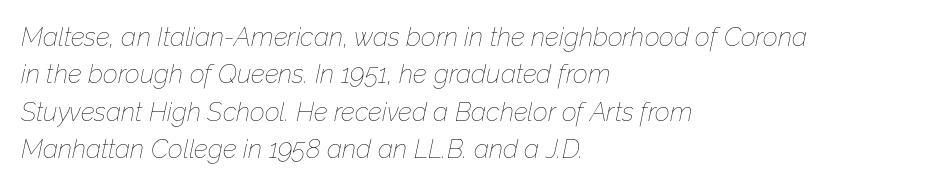
The image shows 26 px text type, italic (leaning right); set left-aligned, normal line spacing (1.44x), normal letter spacing, not underlined.
